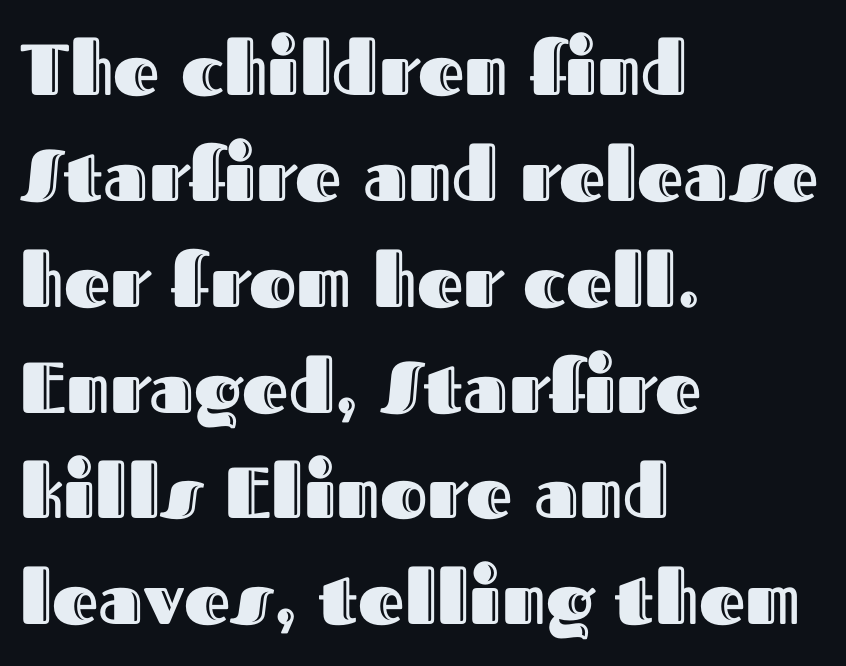
The image shows 72 px text type, upright; set left-aligned, normal line spacing (1.47x), normal letter spacing, not underlined; a medium x-height.
